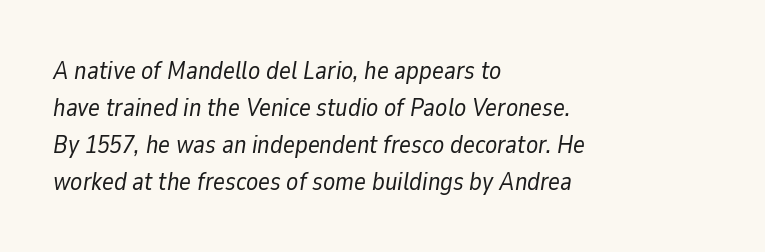
Students, note that the glyphs here touch the page at normal intervals. Compared with a typical body face, this is equally light or lighter still. Each row of text sits above clean, open space. Slant detected: the letters are inclined. What's the leading like? Ordinary, nothing unusual.
